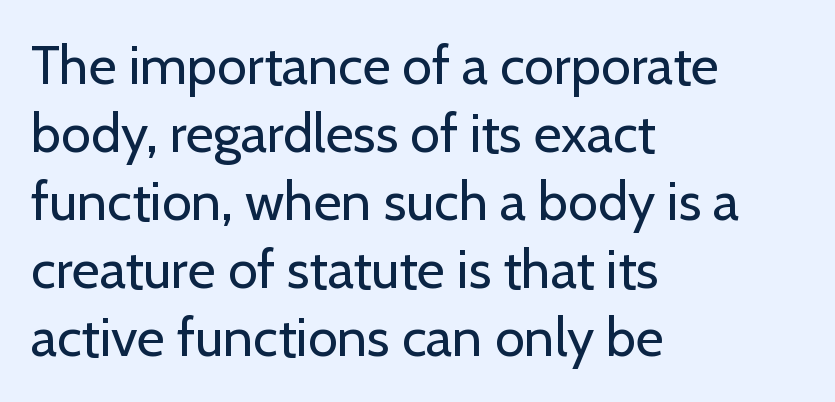
The image shows 54 px regular-weight sans-serif type, upright; set left-aligned, normal line spacing (1.26x), normal letter spacing, not underlined; low stroke contrast and a medium x-height.
